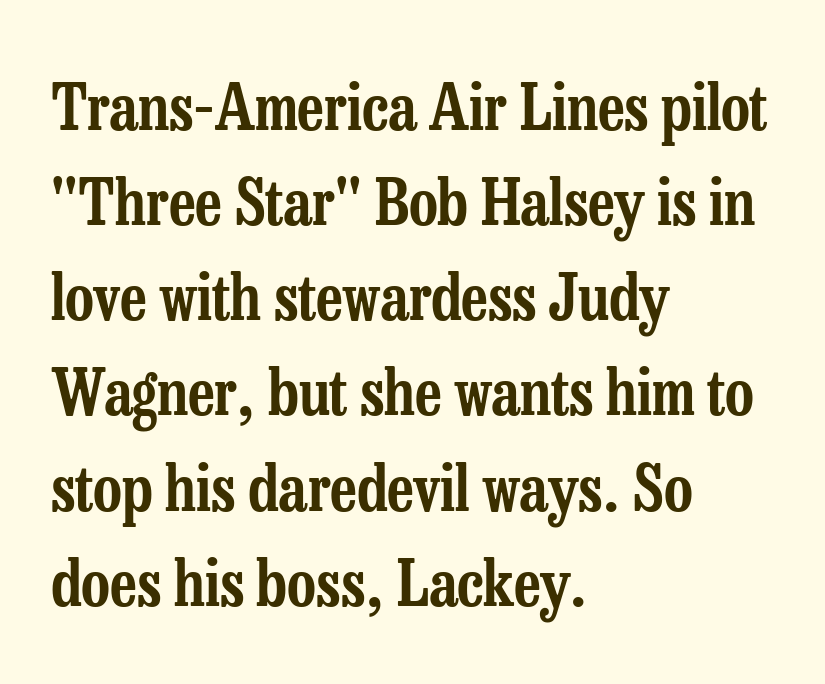
{"serif": "yes", "italic": "no", "width": "condensed", "stroke_contrast": "low", "x_height": "medium", "monospaced": "no", "underline": "no", "align": "left", "line_spacing": "normal", "line_spacing_ratio": 1.51, "letter_spacing": "normal", "letter_spacing_em": 0.0, "glyph_px": 63}
